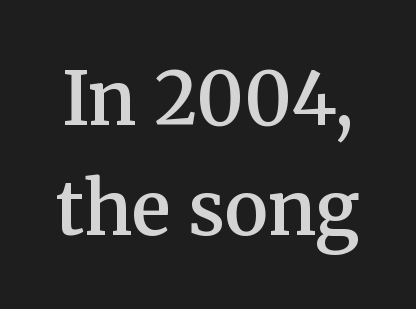
{"serif": "yes", "italic": "no", "bold": "semi", "weight": "semibold", "width": "normal", "stroke_contrast": "medium", "x_height": "medium", "monospaced": "no", "underline": "no", "line_spacing": "normal", "line_spacing_ratio": 1.51, "letter_spacing": "normal", "letter_spacing_em": 0.0, "glyph_px": 73}
